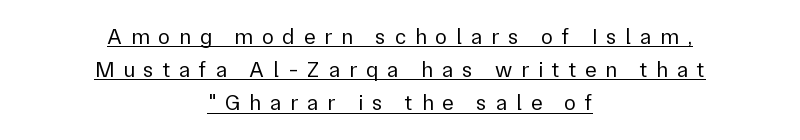
The image shows 22 px text type, upright; set centered, normal line spacing (1.51x), unusually wide letter spacing (+0.4 em), underlined.
